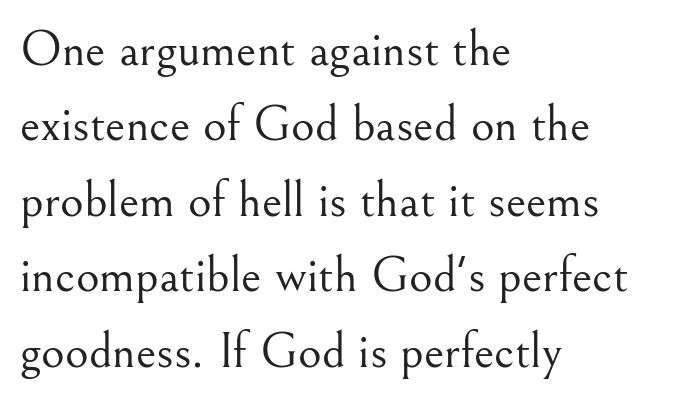
Q: Is the text bold? A: No.
Q: Is the text italic (slanted)? A: No, it is upright.
Q: Is the typeface a serif or a sans-serif typeface? A: Serif.
Q: Is the text underlined? A: No.
Q: How is the paragraph aligned? A: Left-aligned.
Q: Is the spacing between letters normal or unusually wide? A: Normal.
Q: Is the spacing between lines tight, normal or loose? A: Normal.
Q: Width (condensed, normal, or wide)? A: Normal.
Q: Stroke contrast? A: Medium.
Q: x-height? A: Small.
Q: Monospaced? A: No.
